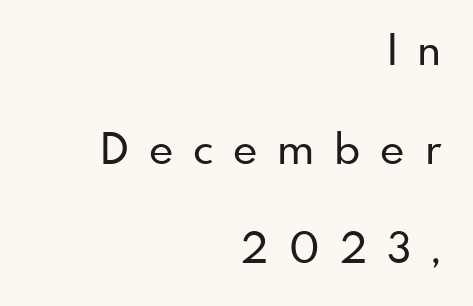
How would I describe the line gaps? Wide and relaxed. You can tell from the bare stems that sans-serif type was used. Here the designer chose a conventional face with non-uniform glyph widths. These lines have a slow, spaced-out rhythm from letter to letter. This is roman type, the default non-slanted kind. The text block is weighted toward the right margin, trailing off unevenly leftward.
